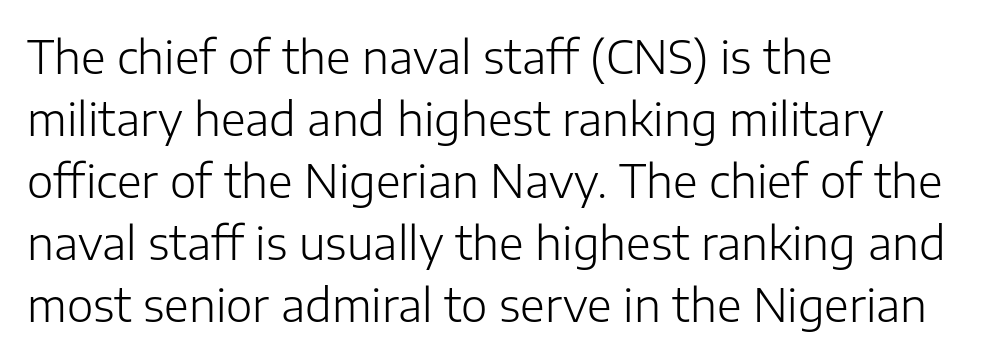
Compared with typical paragraphs, the rows here are spaced about the same. A quiet, ordinary-to-light weight characterises the typeface. Casual observation: everything's shoved over to the left. Nothing unusual about the tracking: characters are spaced as the font intends. Do the letters lean? They stand straight.
